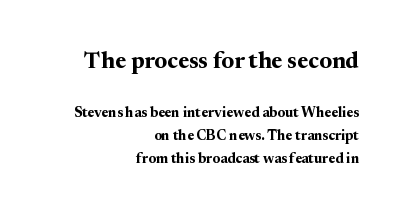
Q: Is the text bold? A: Yes.
Q: Is the text italic (slanted)? A: No, it is upright.
Q: Is the text underlined? A: No.
Q: How is the paragraph aligned? A: Right-aligned.
Q: Is the spacing between letters normal or unusually wide? A: Normal.
Q: Is the spacing between lines tight, normal or loose? A: Normal.
Q: Which block of text is set in a larger size, the first (top) or the second (bottom)? A: The first (top) one.
